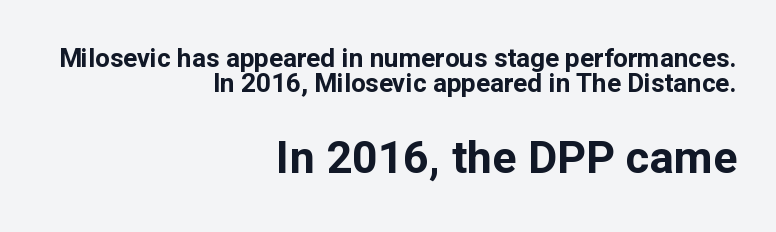
Q: Is the text bold? A: Yes.
Q: Is the text italic (slanted)? A: No, it is upright.
Q: Is the typeface a serif or a sans-serif typeface? A: Sans-serif.
Q: Is the text underlined? A: No.
Q: How is the paragraph aligned? A: Right-aligned.
Q: Is the spacing between letters normal or unusually wide? A: Normal.
Q: Is the spacing between lines tight, normal or loose? A: Tight.
Q: Which block of text is set in a larger size, the first (top) or the second (bottom)? A: The second (bottom) one.
Q: Width (condensed, normal, or wide)? A: Normal.
Q: Stroke contrast? A: Low.
Q: x-height? A: Medium.
Q: Monospaced? A: No.
